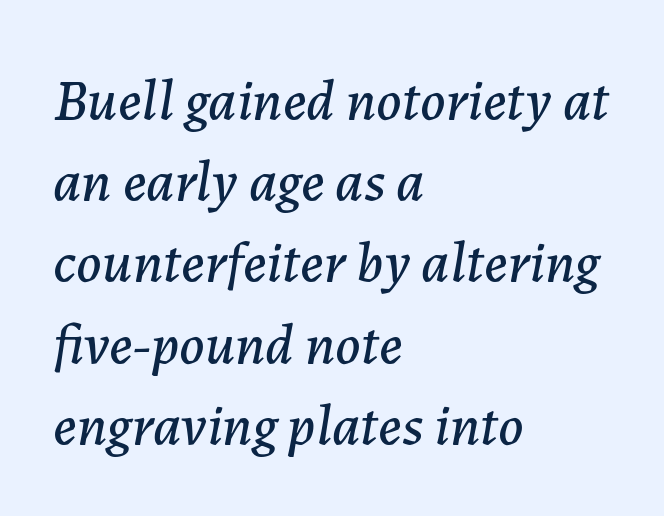
The paragraph has a hard left edge and a soft right edge. Does extra space separate the letters? No, they use regular spacing. Leading: standard. Type without underlining. If you drew a line through each stem, it would be angled. Varying glyph widths throughout — classic text-font behaviour.
